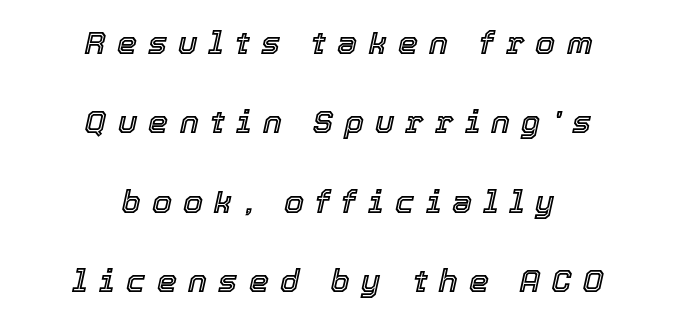
The image shows 32 px text type, italic (leaning right); set centered, loose line spacing (2.48x), unusually wide letter spacing (+0.35 em), not underlined; a medium x-height.
